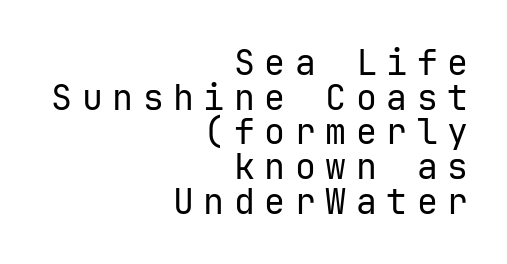
Q: Is the text bold? A: No.
Q: Is the text italic (slanted)? A: No, it is upright.
Q: Is the typeface a serif or a sans-serif typeface? A: Sans-serif.
Q: Is the text underlined? A: No.
Q: How is the paragraph aligned? A: Right-aligned.
Q: Is the spacing between letters normal or unusually wide? A: Unusually wide.
Q: Is the spacing between lines tight, normal or loose? A: Tight.
Q: Width (condensed, normal, or wide)? A: Normal.
Q: Stroke contrast? A: Low.
Q: x-height? A: Medium.
Q: Monospaced? A: Yes.
